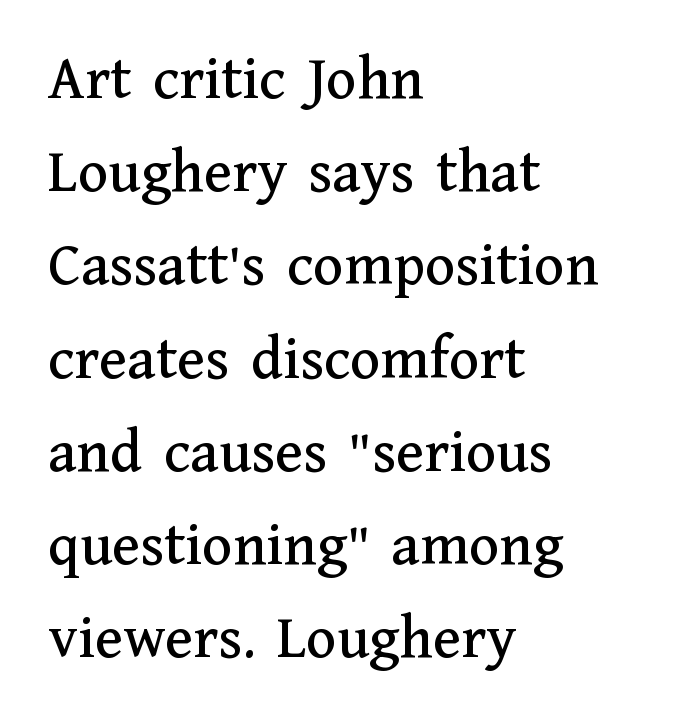
The image shows 63 px serif type, upright; set left-aligned, normal line spacing (1.48x), normal letter spacing, not underlined; medium stroke contrast and a medium x-height.
